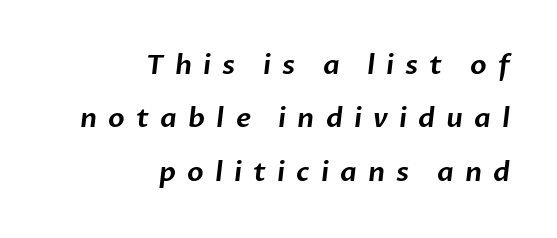
Is the block centered? No — it sits flush against the right margin. The passage shown has open, widely tracked lettering throughout. Whoever set this chose breathing room over compactness in the vertical rhythm. The string is rendered with underlining switched off.
